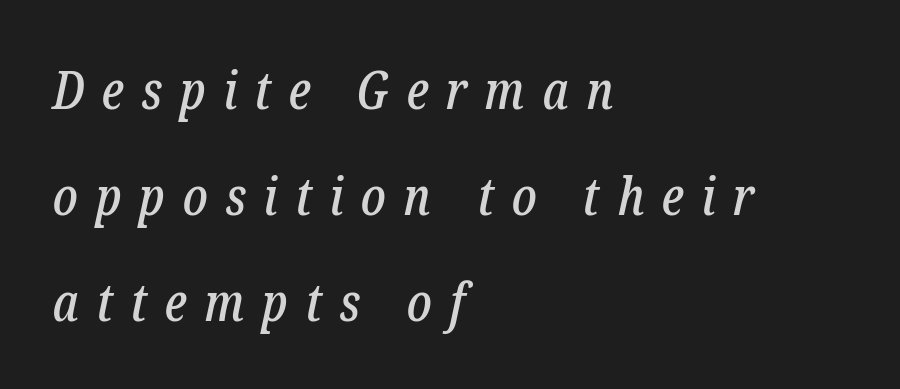
The rendering uses natural spacing where letterforms have individual widths. Are there feet on the stems? There are — it's a serif. There is plenty of visible air inserted between adjacent glyphs. Teacher's note: observe the even left margin — that is flush-left alignment.
